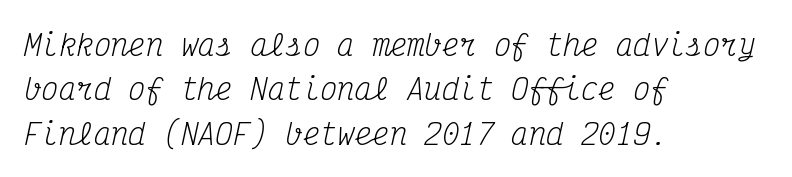
{"serif": "yes", "italic": "yes", "lean": "right", "slant_degrees": 12, "bold": "no", "weight": "regular", "width": "condensed", "stroke_contrast": "medium", "x_height": "medium", "monospaced": "yes", "underline": "no", "align": "left", "line_spacing": "normal", "line_spacing_ratio": 1.53, "letter_spacing": "normal", "letter_spacing_em": 0.0, "glyph_px": 29}
